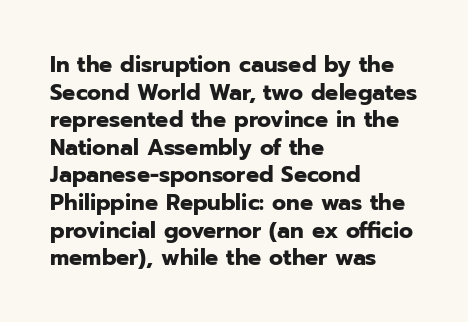
{"italic": "no", "bold": "yes", "underline": "no", "align": "left", "line_spacing_ratio": 1.2, "letter_spacing": "normal", "letter_spacing_em": 0.0, "glyph_px": 23}
